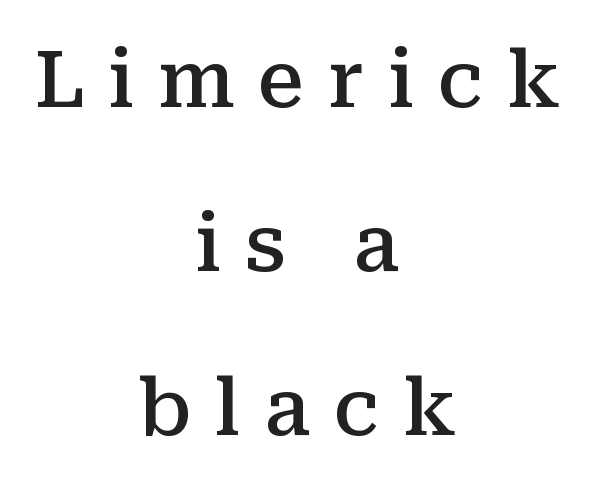
Are there feet on the stems? There are — it's a serif. How heavy is the stroke? Medium-heavy — a semibold, shy of bold. The line texture is sparse and dotted thanks to wide tracking. The letters stand straight up with perfectly vertical stems. Each letter keeps its own natural width here, so spacing adapts to shape. This sample is center-justified, so both line endings float freely.
